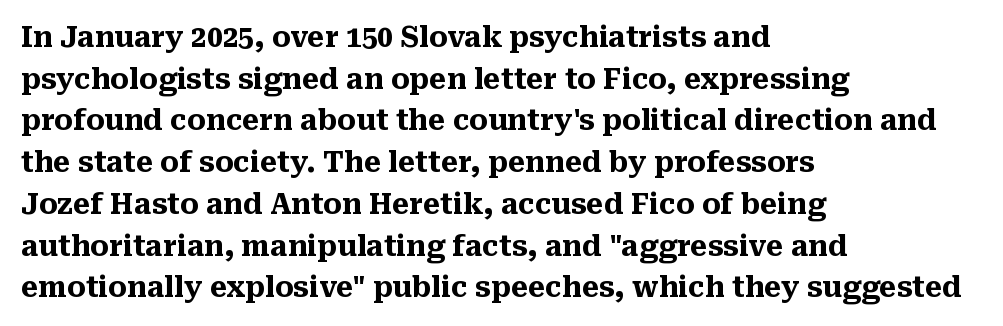
{"serif": "yes", "italic": "no", "bold": "yes", "weight": "heavy", "width": "normal", "stroke_contrast": "medium", "x_height": "medium", "monospaced": "no", "underline": "no", "align": "left", "line_spacing": "normal", "line_spacing_ratio": 1.49, "letter_spacing": "normal", "letter_spacing_em": 0.0, "glyph_px": 28}
